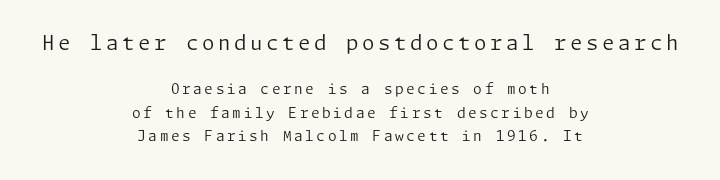
The image shows 20 px text type, upright; set centered, normal line spacing (1.67x), not underlined; the first (top) block is 1.43x larger.
